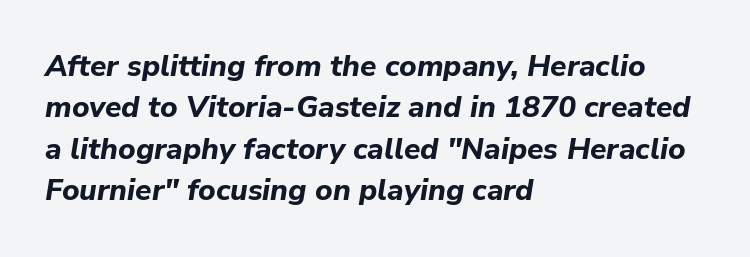
{"italic": "yes", "lean": "right", "slant_degrees": 9, "bold": "yes", "weight": "bold", "width": "normal", "stroke_contrast": "low", "x_height": "medium", "monospaced": "no", "underline": "no", "align": "left", "line_spacing": "normal", "line_spacing_ratio": 1.38, "letter_spacing": "normal", "letter_spacing_em": 0.0, "glyph_px": 30}
